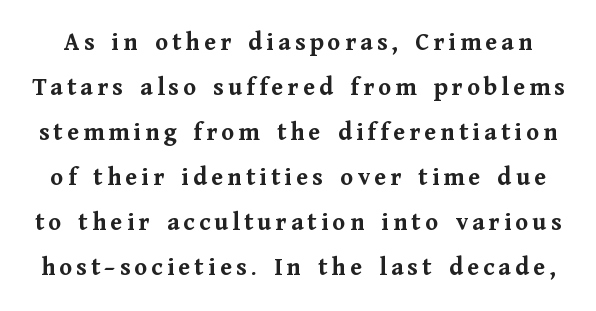
Weight check: bold — yes, fully. Plain, unruled lines of type. The typography opts for an upright posture over an oblique one.
